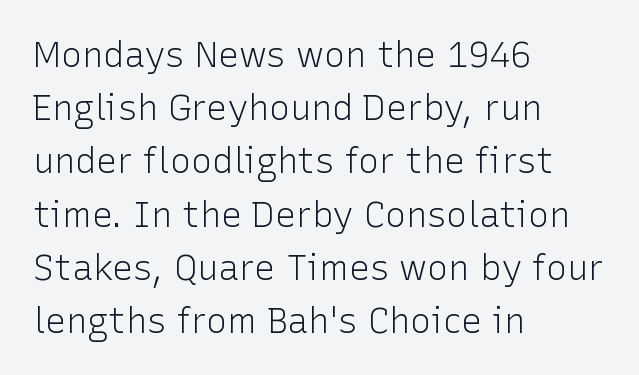
The image shows 35 px light sans-serif type, upright; set left-aligned, normal line spacing (1.52x), normal letter spacing, not underlined; low stroke contrast and a medium x-height.
